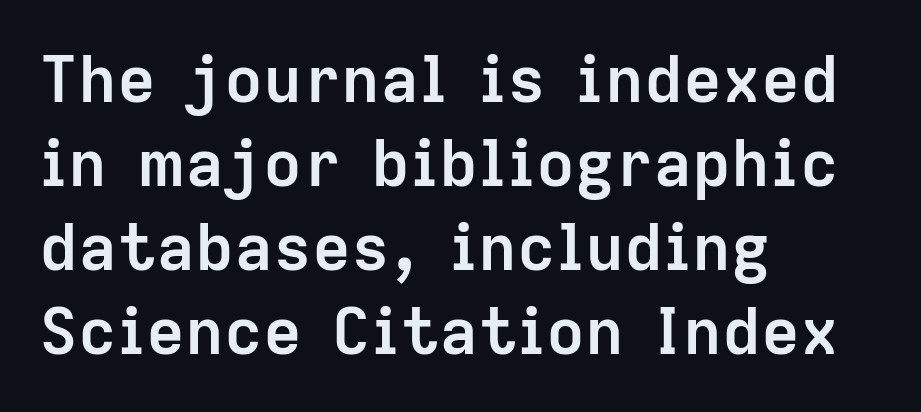
The image shows 65 px semibold sans-serif type, upright; set left-aligned, normal line spacing (1.29x), normal letter spacing, not underlined; low stroke contrast and a medium x-height.
